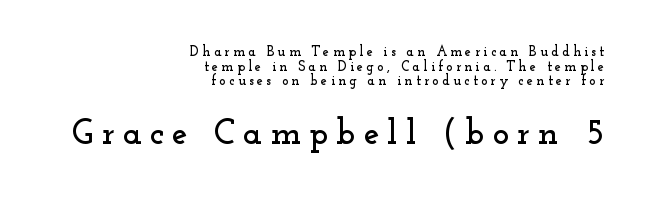
The image shows 35 px wide serif type, upright; set right-aligned, tight line spacing (1.05x), unusually wide letter spacing (+0.23 em), not underlined; the second (bottom) block is 2.5x larger; low stroke contrast and a small x-height.
